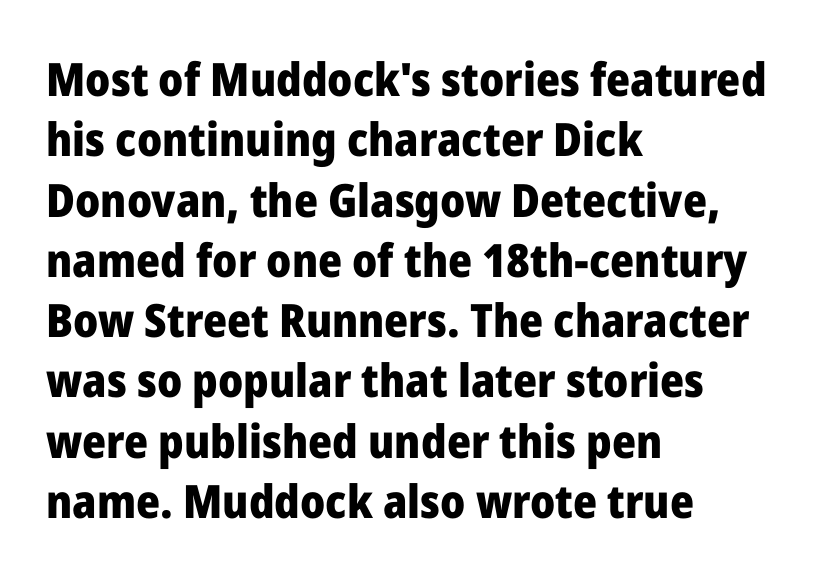
Q: Is the text bold? A: Yes.
Q: Is the text italic (slanted)? A: No, it is upright.
Q: Is the typeface a serif or a sans-serif typeface? A: Sans-serif.
Q: Is the text underlined? A: No.
Q: How is the paragraph aligned? A: Left-aligned.
Q: Is the spacing between letters normal or unusually wide? A: Normal.
Q: Is the spacing between lines tight, normal or loose? A: Normal.
Q: Width (condensed, normal, or wide)? A: Normal.
Q: Stroke contrast? A: Low.
Q: x-height? A: Medium.
Q: Monospaced? A: No.
